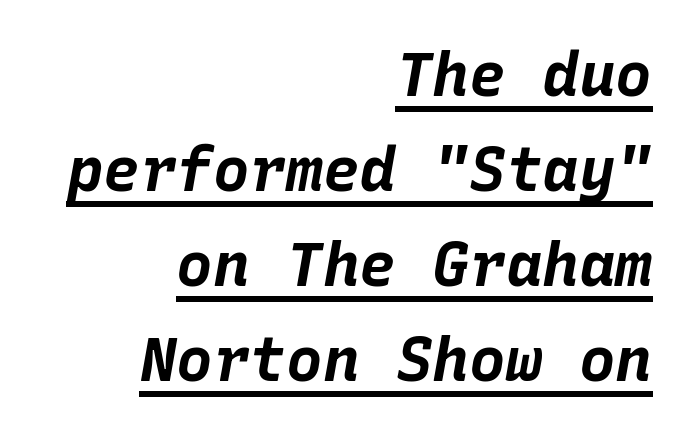
{"italic": "yes", "lean": "right", "slant_degrees": 10, "bold": "yes", "weight": "bold", "width": "normal", "stroke_contrast": "low", "x_height": "large", "monospaced": "yes", "underline": "yes", "align": "right", "line_spacing": "normal", "line_spacing_ratio": 1.56, "letter_spacing": "normal", "letter_spacing_em": 0.0, "glyph_px": 61}
